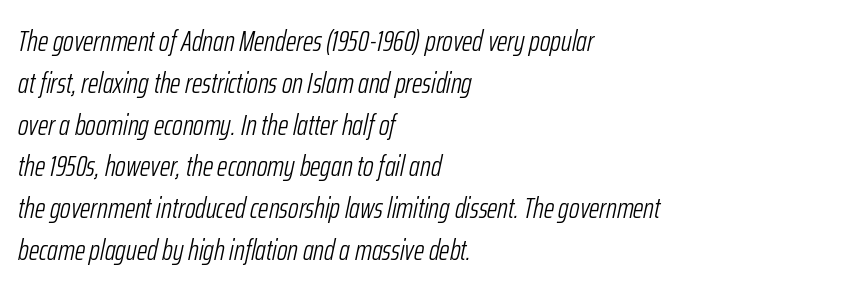
Q: Is the text bold? A: No.
Q: Is the text italic (slanted)? A: Yes, it leans right by about 12 degrees.
Q: Is the text underlined? A: No.
Q: How is the paragraph aligned? A: Left-aligned.
Q: Is the spacing between letters normal or unusually wide? A: Normal.
Q: Is the spacing between lines tight, normal or loose? A: Normal.
Q: Width (condensed, normal, or wide)? A: Condensed.
Q: Stroke contrast? A: Low.
Q: x-height? A: Medium.
Q: Monospaced? A: No.
